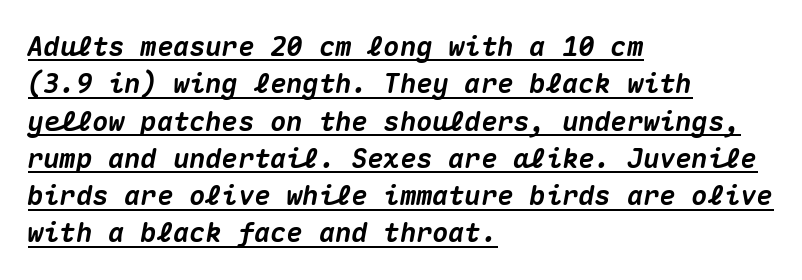
The image shows 27 px bold type, italic (leaning right); set left-aligned, normal line spacing (1.38x), normal letter spacing, underlined.
